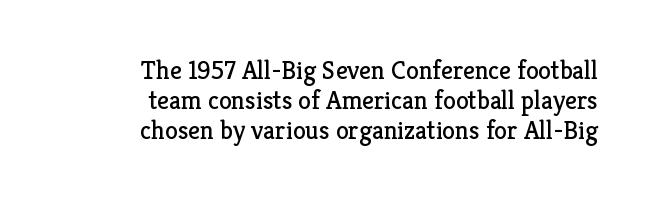
{"italic": "no", "bold": "no", "underline": "no", "align": "right", "line_spacing": "tight", "line_spacing_ratio": 1.15, "letter_spacing": "normal", "letter_spacing_em": 0.0, "glyph_px": 26}
